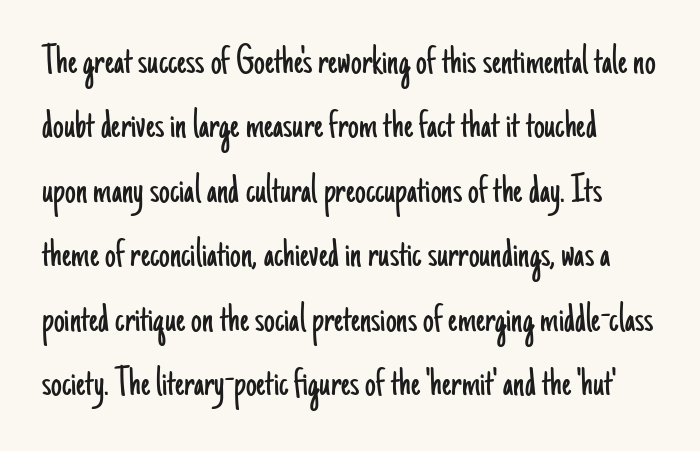
The image shows 43 px light, condensed sans-serif type, upright; set normal line spacing (1.5x), normal letter spacing, not underlined; low stroke contrast and a small x-height.
